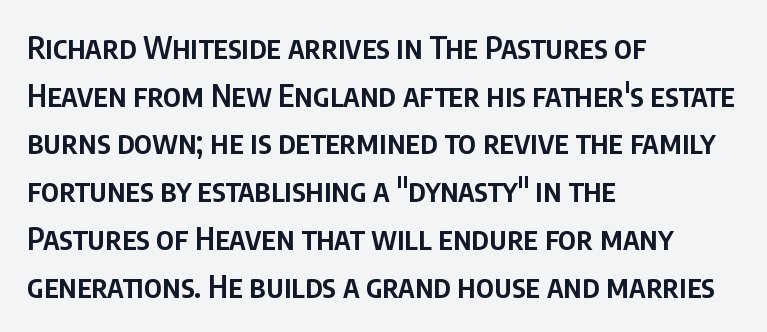
The image shows 31 px semibold, condensed sans-serif type, upright; set left-aligned, normal line spacing (1.54x), normal letter spacing, not underlined; low stroke contrast and a large x-height.
